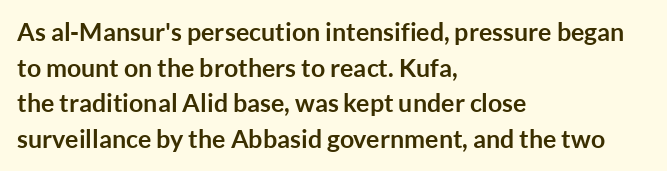
The image shows 25 px bold type, upright; set left-aligned, normal line spacing (1.43x), normal letter spacing, not underlined.
